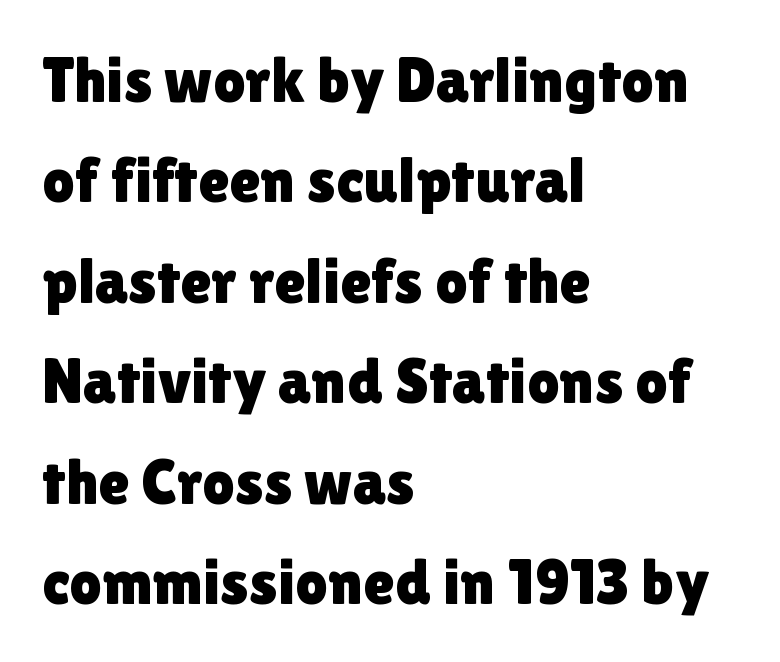
The image shows 64 px sans-serif type, upright; set left-aligned, normal line spacing (1.57x), normal letter spacing, not underlined; a medium x-height.
